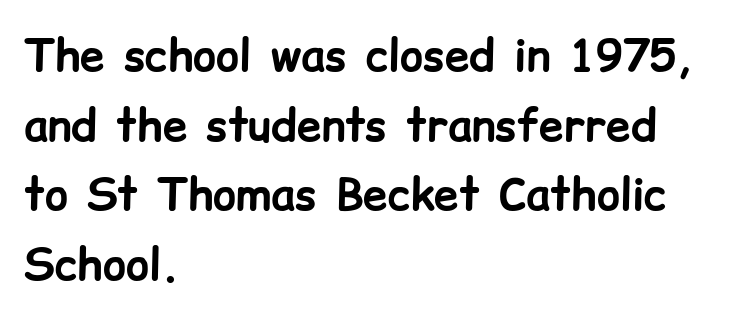
Q: Is the text bold? A: Yes.
Q: Is the text italic (slanted)? A: No, it is upright.
Q: Is the typeface a serif or a sans-serif typeface? A: Sans-serif.
Q: Is the text underlined? A: No.
Q: How is the paragraph aligned? A: Left-aligned.
Q: Is the spacing between letters normal or unusually wide? A: Normal.
Q: Is the spacing between lines tight, normal or loose? A: Normal.
Q: Width (condensed, normal, or wide)? A: Normal.
Q: Stroke contrast? A: Low.
Q: x-height? A: Medium.
Q: Monospaced? A: No.
